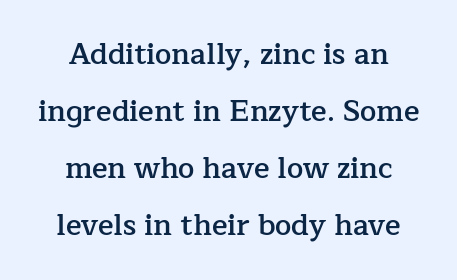
Moderately thickened strokes mark this as semibold type. No word sits above an underline. Does the lettering tilt? It doesn't — this is upright. This rendering employs a face with finishing strokes, i.e., a serif. Spacing verdict: proportional, widths tailored to each character.
